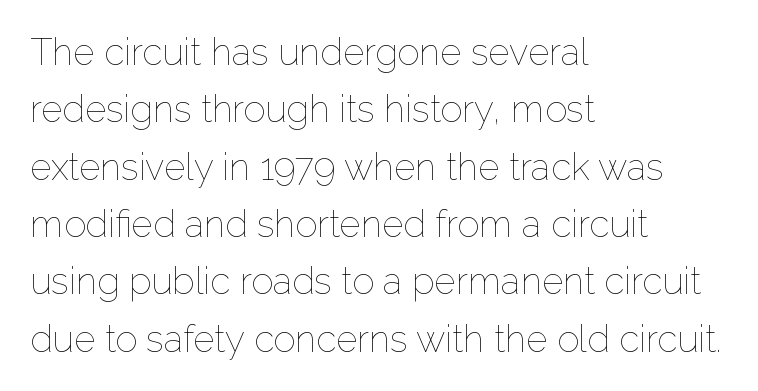
{"italic": "no", "bold": "no", "weight": "thin", "width": "normal", "stroke_contrast": "low", "x_height": "medium", "monospaced": "no", "underline": "no", "align": "left", "line_spacing": "normal", "line_spacing_ratio": 1.55, "letter_spacing": "normal", "letter_spacing_em": 0.0, "glyph_px": 37}
